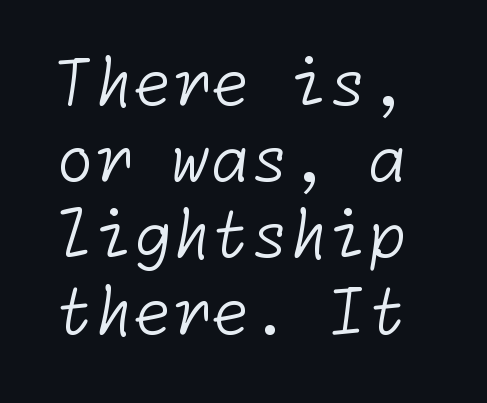
Honestly, there is no underline to notice here at all. Here the glyphs are tracked normally, forming tight word shapes. The text was rendered using a sans face with plain stroke endings. Heaviness? Minimal to ordinary, like unemphasized prose.
